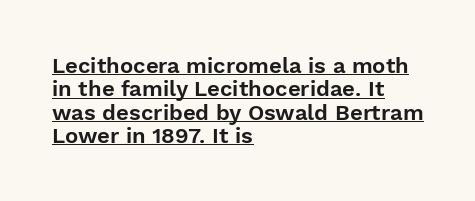
Q: Is the text italic (slanted)? A: No, it is upright.
Q: Is the text underlined? A: Yes.
Q: How is the paragraph aligned? A: Left-aligned.
Q: Is the spacing between letters normal or unusually wide? A: Normal.
Q: Is the spacing between lines tight, normal or loose? A: Tight.
